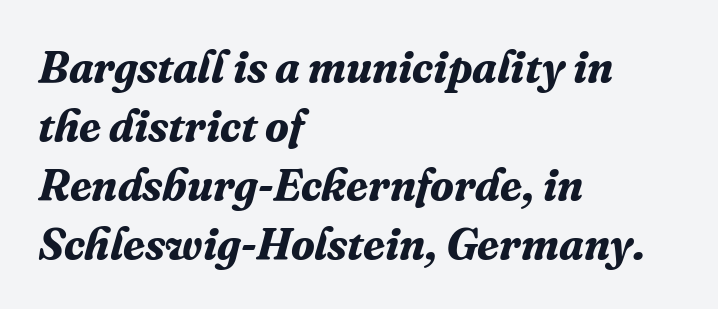
The image shows 44 px bold serif type, italic (leaning right); set left-aligned, normal line spacing (1.34x), normal letter spacing, not underlined; medium stroke contrast and a medium x-height.
